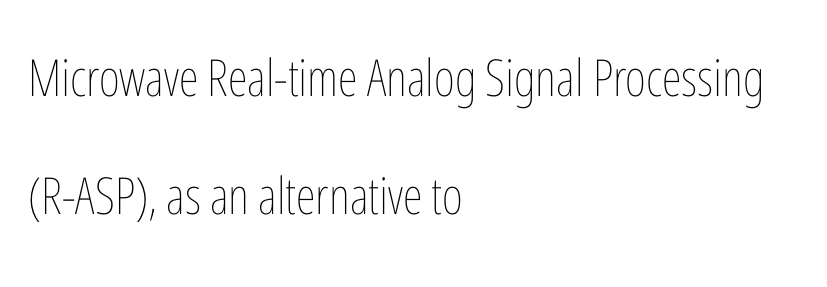
{"italic": "no", "bold": "no", "weight": "thin", "width": "condensed", "stroke_contrast": "low", "x_height": "medium", "monospaced": "no", "underline": "no", "align": "left", "line_spacing": "loose", "line_spacing_ratio": 2.32, "letter_spacing": "normal", "letter_spacing_em": 0.0, "glyph_px": 51}
